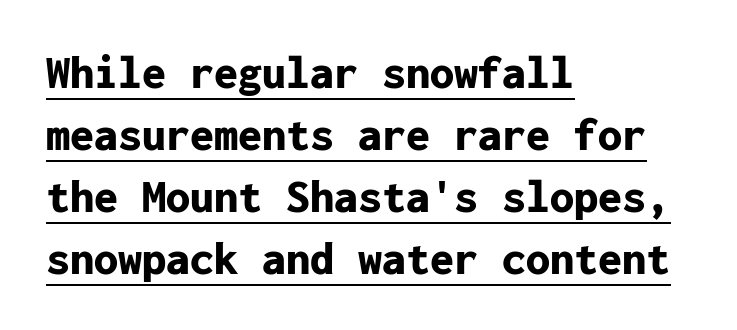
Between one letter and the next there's only the usual sliver of space. Leading matches the norm, producing a regular column. Does the type have serifs? No, each stem ends abruptly. Every row of glyphs begins at an identical x-position on the left.
